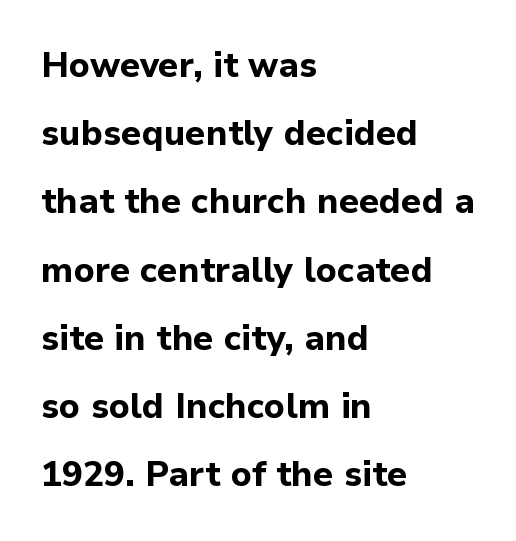
{"serif": "no", "italic": "no", "bold": "yes", "weight": "bold", "width": "normal", "stroke_contrast": "low", "x_height": "medium", "monospaced": "no", "underline": "no", "align": "left", "line_spacing": "loose", "line_spacing_ratio": 1.95, "letter_spacing": "normal", "letter_spacing_em": 0.0, "glyph_px": 35}
